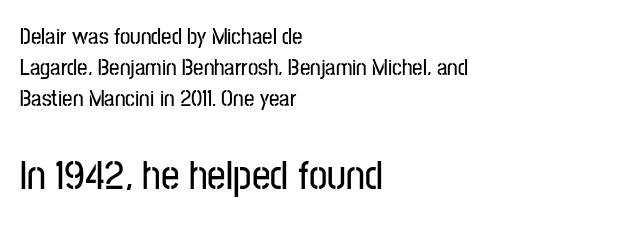
The image shows 41 px condensed sans-serif type, upright; set left-aligned, normal line spacing (1.35x), normal letter spacing, not underlined; the second (bottom) block is 1.78x larger; low stroke contrast and a medium x-height.
